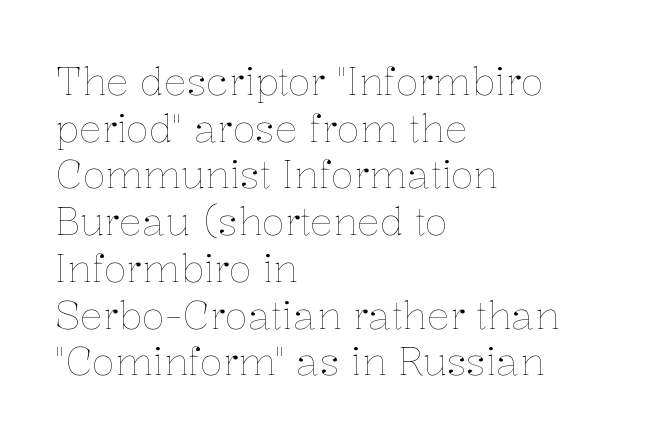
Q: Is the text bold? A: No.
Q: Is the text italic (slanted)? A: No, it is upright.
Q: Is the text underlined? A: No.
Q: How is the paragraph aligned? A: Left-aligned.
Q: Is the spacing between letters normal or unusually wide? A: Normal.
Q: Width (condensed, normal, or wide)? A: Normal.
Q: Stroke contrast? A: Low.
Q: x-height? A: Medium.
Q: Monospaced? A: No.
